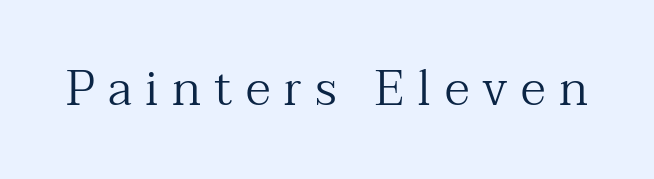
No word sits above an underline. The characters are drawn with everyday or finer stroke widths. The letters advance in unequal steps, a hallmark of proportional type. The text was rendered using a seriffed face with decorative stroke endings. No italicization has been applied; the sample stays upright. Tracking here is generous; glyphs stand well apart from one another.
